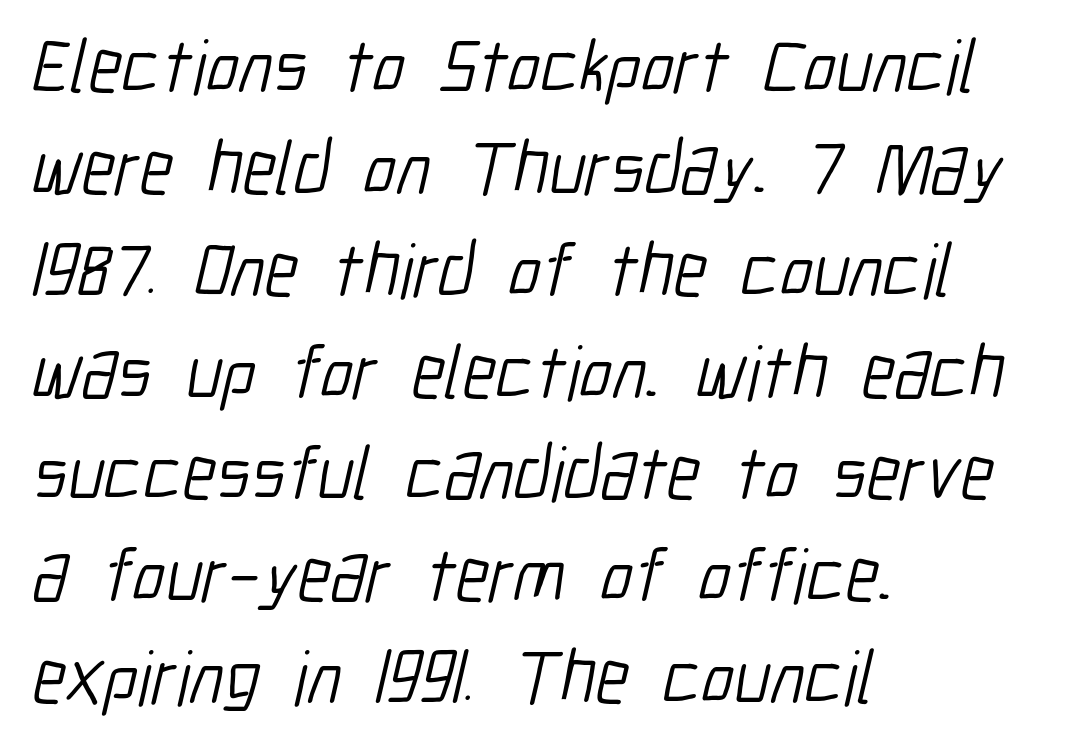
The image shows 76 px light, condensed sans-serif type; set left-aligned, normal line spacing (1.34x), normal letter spacing, not underlined; low stroke contrast and a medium x-height.
